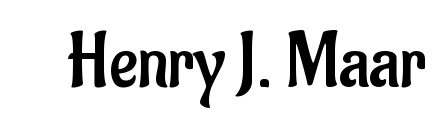
The image shows 76 px regular-weight, condensed sans-serif type, upright; set normal letter spacing, not underlined; low stroke contrast and a small x-height.
